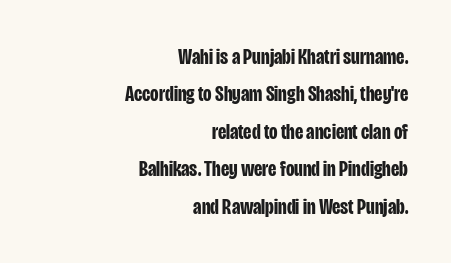
The image shows 22 px bold type, upright; set right-aligned, normal line spacing (1.7x), normal letter spacing, not underlined.
